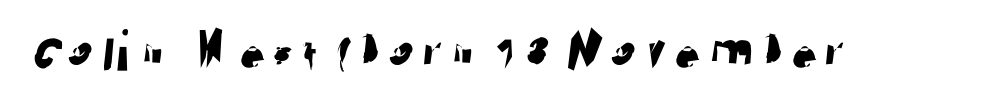
{"serif": "no", "width": "normal", "stroke_contrast": "low", "x_height": "medium", "monospaced": "no", "underline": "no", "letter_spacing": "normal", "letter_spacing_em": 0.0, "glyph_px": 59}
